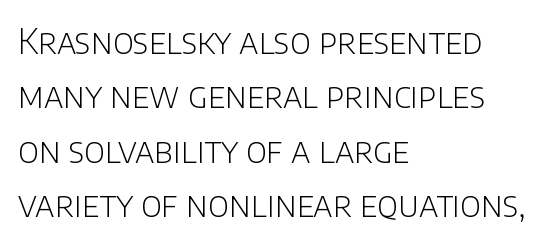
The image shows 34 px light sans-serif type, upright; set left-aligned, normal line spacing (1.6x), normal letter spacing, not underlined; low stroke contrast and a large x-height.
